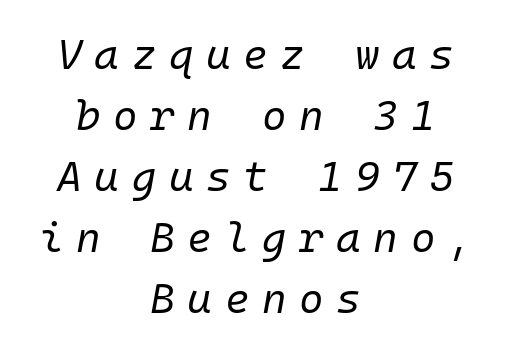
The image shows 42 px regular-weight type, italic (leaning right), monospaced; set centered, normal line spacing (1.45x), unusually wide letter spacing (+0.3 em), not underlined; low stroke contrast and a medium x-height.
